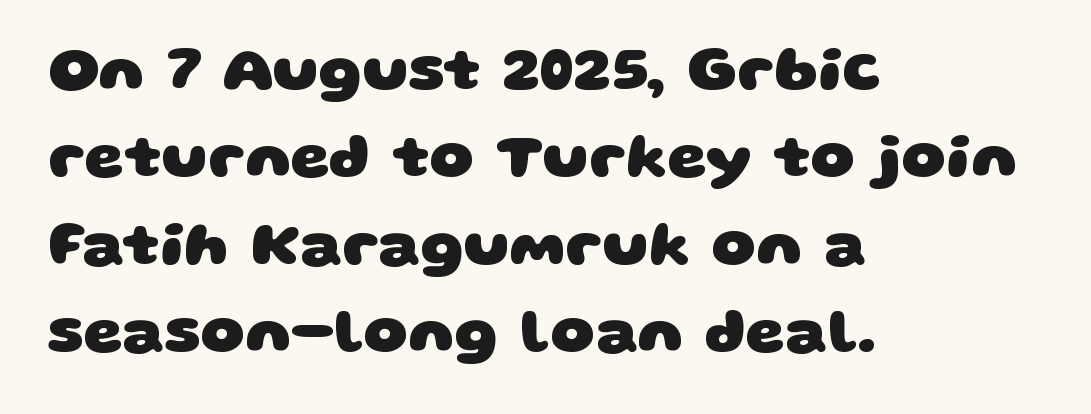
Q: Is the text bold? A: Yes.
Q: Is the typeface a serif or a sans-serif typeface? A: Sans-serif.
Q: Is the text underlined? A: No.
Q: How is the paragraph aligned? A: Left-aligned.
Q: Is the spacing between letters normal or unusually wide? A: Normal.
Q: Is the spacing between lines tight, normal or loose? A: Normal.
Q: Width (condensed, normal, or wide)? A: Wide.
Q: Stroke contrast? A: Low.
Q: x-height? A: Large.
Q: Monospaced? A: No.
